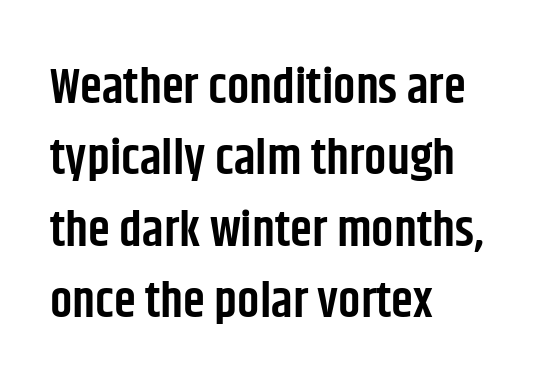
Q: Is the text bold? A: Semi-bold.
Q: Is the text italic (slanted)? A: No, it is upright.
Q: Is the typeface a serif or a sans-serif typeface? A: Sans-serif.
Q: Is the text underlined? A: No.
Q: How is the paragraph aligned? A: Left-aligned.
Q: Is the spacing between letters normal or unusually wide? A: Normal.
Q: Is the spacing between lines tight, normal or loose? A: Normal.
Q: Width (condensed, normal, or wide)? A: Condensed.
Q: Stroke contrast? A: Low.
Q: x-height? A: Large.
Q: Monospaced? A: No.
